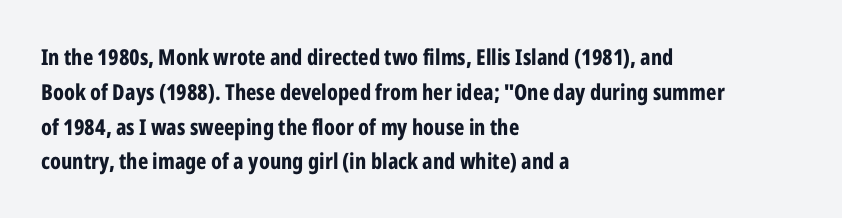
One-word summary of the alignment: left. Characters remain perfectly vertical along every line. Words float on clear page, feet unadorned. Look at the tracking — it's just the regular setting, nothing added.
